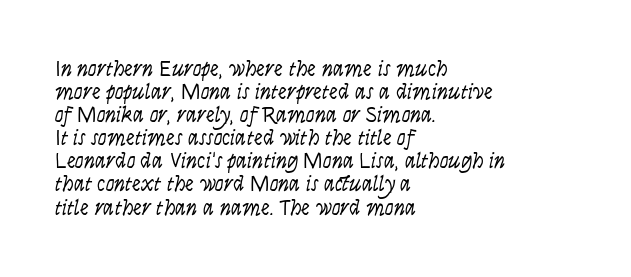
{"bold": "no", "underline": "no", "align": "left", "line_spacing": "tight", "line_spacing_ratio": 1.05, "letter_spacing": "normal", "letter_spacing_em": 0.0, "glyph_px": 22}
